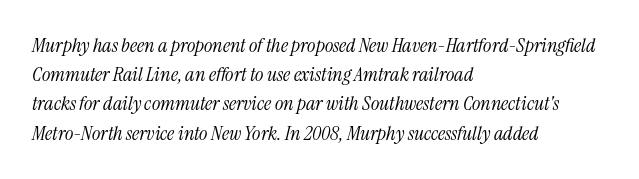
Q: Is the text bold? A: No.
Q: Is the text italic (slanted)? A: Yes, it leans right by about 13 degrees.
Q: Is the text underlined? A: No.
Q: How is the paragraph aligned? A: Left-aligned.
Q: Is the spacing between letters normal or unusually wide? A: Normal.
Q: Is the spacing between lines tight, normal or loose? A: Normal.
